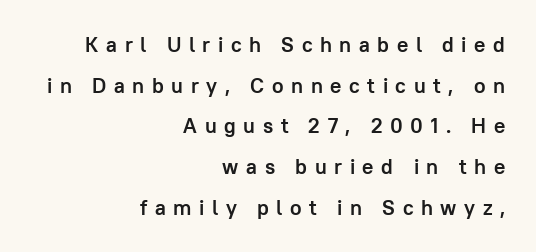
Q: Is the text bold? A: Yes.
Q: Is the text italic (slanted)? A: No, it is upright.
Q: Is the text underlined? A: No.
Q: How is the paragraph aligned? A: Right-aligned.
Q: Is the spacing between letters normal or unusually wide? A: Unusually wide.
Q: Is the spacing between lines tight, normal or loose? A: Loose.
